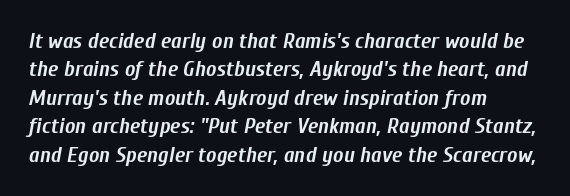
The image shows 22 px bold type, italic (leaning right); set left-aligned, normal line spacing (1.29x), normal letter spacing, not underlined.
